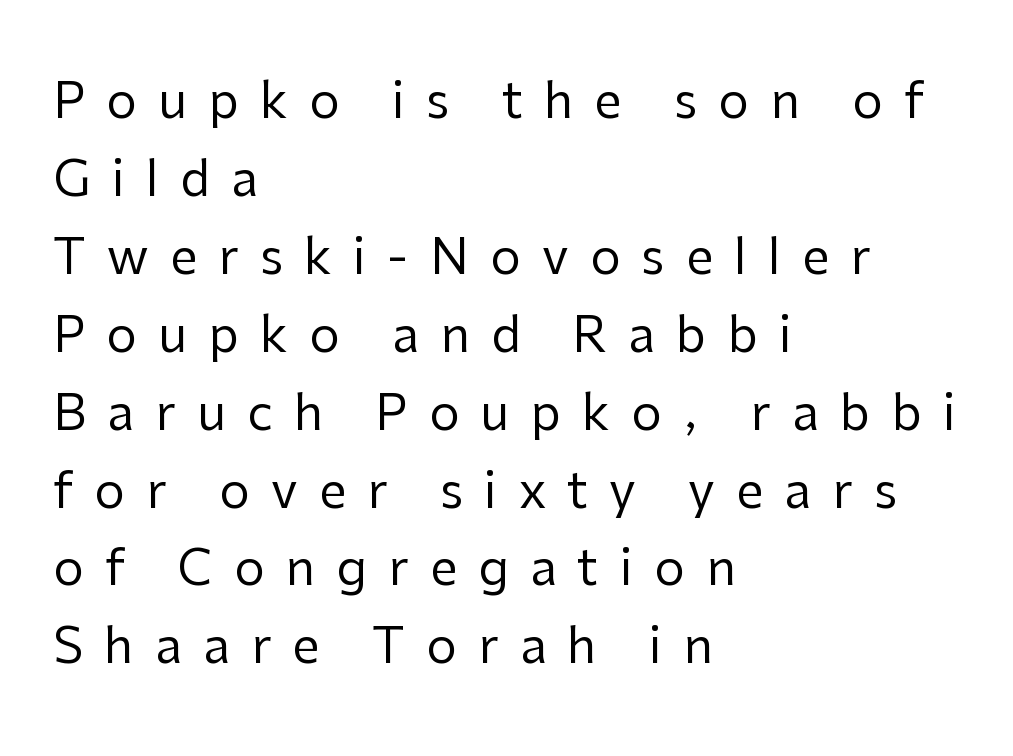
The image shows 49 px regular-weight sans-serif type, upright; set left-aligned, normal line spacing (1.59x), unusually wide letter spacing (+0.43 em), not underlined; low stroke contrast and a medium x-height.
